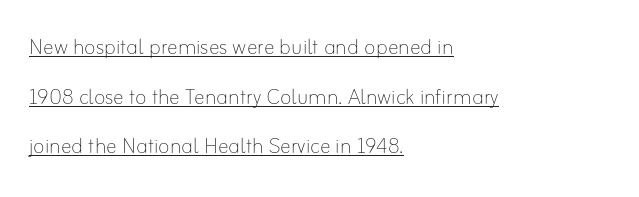
Q: Is the text bold? A: No.
Q: Is the text italic (slanted)? A: No, it is upright.
Q: Is the text underlined? A: Yes.
Q: How is the paragraph aligned? A: Left-aligned.
Q: Is the spacing between letters normal or unusually wide? A: Normal.
